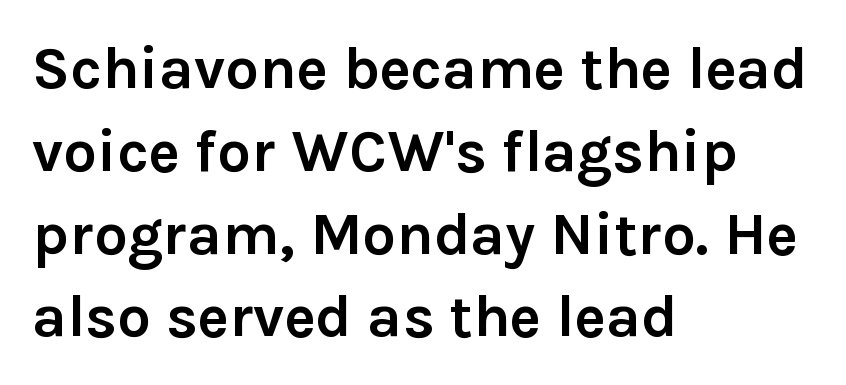
Posture: upright roman. The setting favours the left margin, as ordinary paragraphs usually do. The space directly below the letters is spotless. You could not count columns in this text — the font is proportionally spaced.
